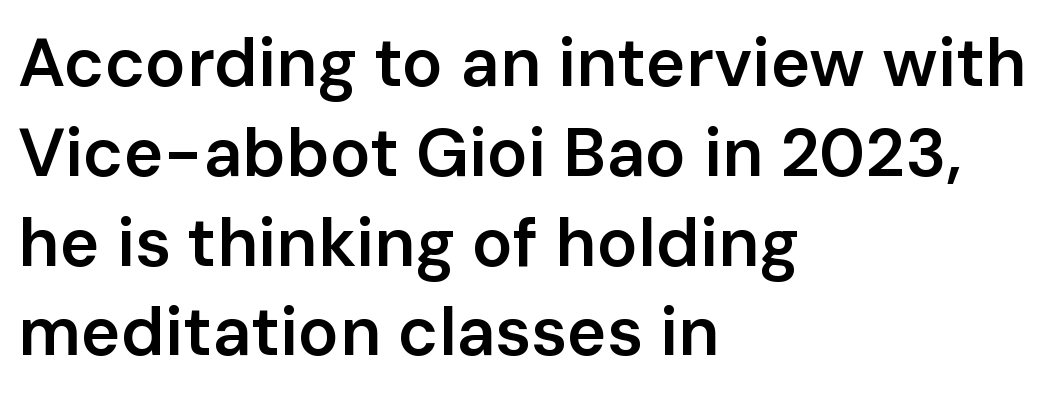
Q: Is the text bold? A: Semi-bold.
Q: Is the text italic (slanted)? A: No, it is upright.
Q: Is the typeface a serif or a sans-serif typeface? A: Sans-serif.
Q: Is the text underlined? A: No.
Q: How is the paragraph aligned? A: Left-aligned.
Q: Is the spacing between letters normal or unusually wide? A: Normal.
Q: Is the spacing between lines tight, normal or loose? A: Normal.
Q: Width (condensed, normal, or wide)? A: Normal.
Q: Stroke contrast? A: Low.
Q: x-height? A: Medium.
Q: Monospaced? A: No.
